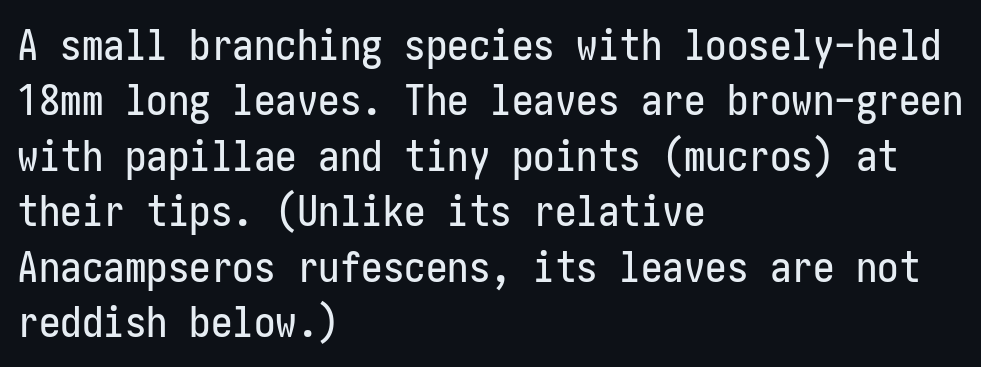
The image shows 43 px condensed sans-serif type, upright; set left-aligned, normal line spacing (1.29x), normal letter spacing, not underlined; low stroke contrast and a medium x-height.
